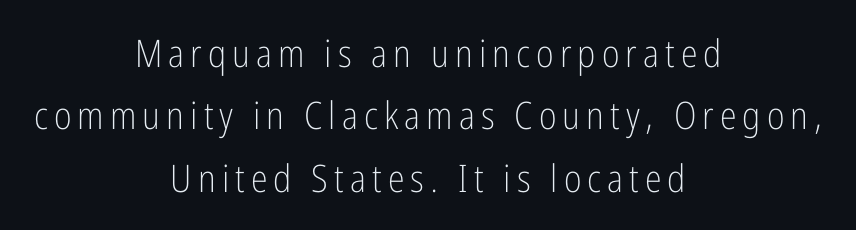
The image shows 38 px light, condensed sans-serif type, upright; set centered, normal line spacing (1.64x), not underlined; low stroke contrast and a medium x-height.
